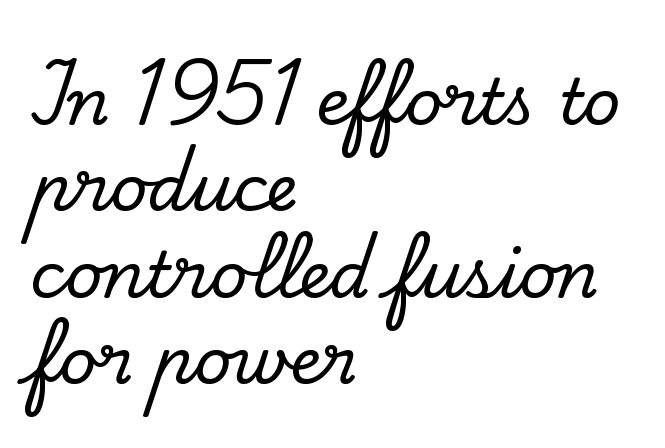
Q: Is the text italic (slanted)? A: Yes.
Q: Is the typeface a serif or a sans-serif typeface? A: Serif.
Q: Is the text underlined? A: No.
Q: How is the paragraph aligned? A: Left-aligned.
Q: Is the spacing between letters normal or unusually wide? A: Normal.
Q: Is the spacing between lines tight, normal or loose? A: Normal.
Q: Width (condensed, normal, or wide)? A: Normal.
Q: Stroke contrast? A: Low.
Q: x-height? A: Small.
Q: Monospaced? A: No.
